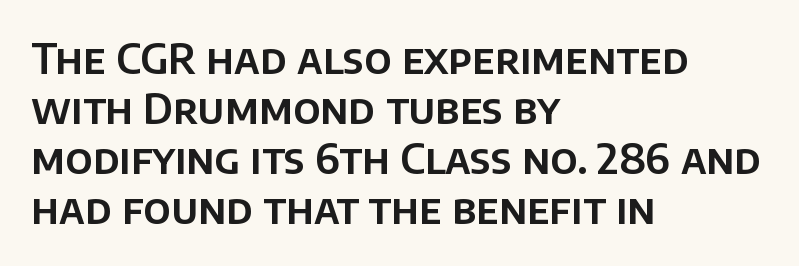
A clean baseline with only descenders dipping below it. Serifs: no, the terminals of the letterforms are clean. The rendering anchors every line to the left-hand side. The face used here is proportionally spaced, like ordinary book or web type. Glyph-to-glyph distance matches everyday printed text. The lettering stays uniformly vertical, giving the passage a roman look.
